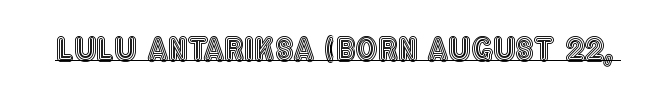
The type is set solid horizontally, with unmodified tracking. The font's upright variant was chosen for this text. The passage shown is typed in a proportional face where columns would drift. A continuous stroke trails under the words, as in a hyperlink.
